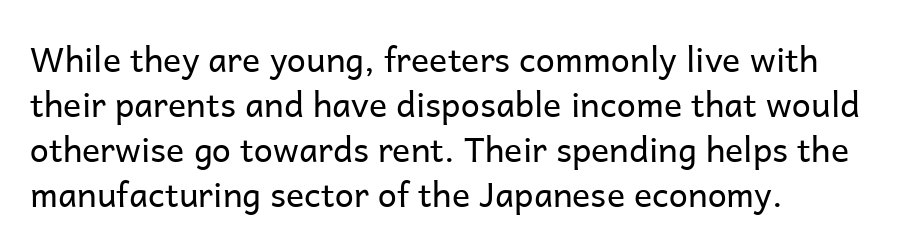
Rule under the text: the space is simply empty. Nope, not italic — everything's standing straight. Which margin do the lines hug? The left one — the right edge is uneven. Nope, no serifs anywhere on these letters. Interline gaps are of average width in this sample.
